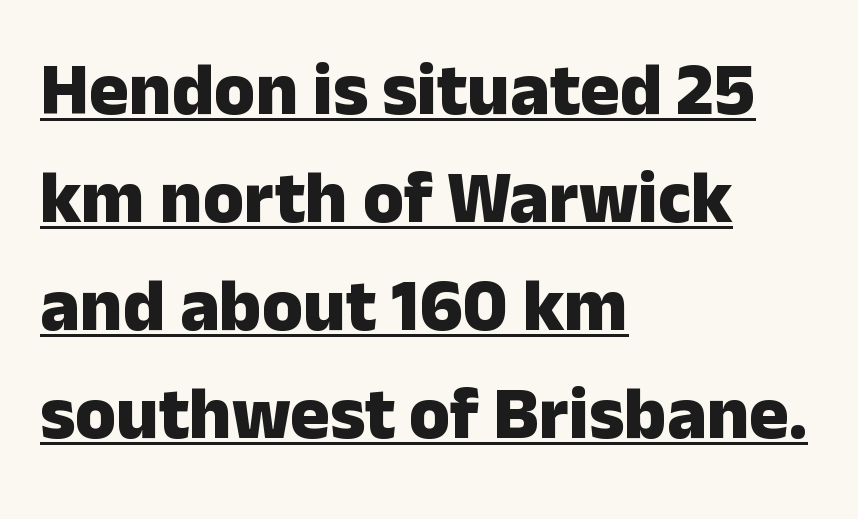
Compared with an ordinary text face, these strokes are far heavier — a full bold. Unlike italic type, these characters show no tilt at all. Does the leading feel generous? No, just average. Is this a sans? Yes — the strokes have no serifs. Varying glyph widths throughout — classic text-font behaviour.
